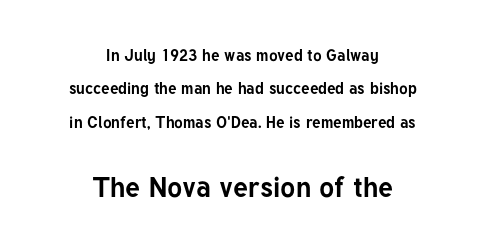
Q: Is the text bold? A: Yes.
Q: Is the text italic (slanted)? A: No, it is upright.
Q: Is the typeface a serif or a sans-serif typeface? A: Sans-serif.
Q: Is the text underlined? A: No.
Q: How is the paragraph aligned? A: Centered.
Q: Is the spacing between letters normal or unusually wide? A: Normal.
Q: Is the spacing between lines tight, normal or loose? A: Loose.
Q: Which block of text is set in a larger size, the first (top) or the second (bottom)? A: The second (bottom) one.
Q: Width (condensed, normal, or wide)? A: Normal.
Q: Stroke contrast? A: Low.
Q: x-height? A: Medium.
Q: Monospaced? A: No.
